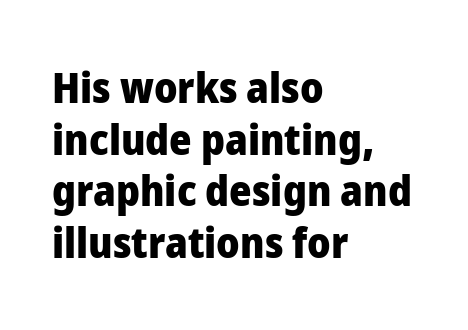
Q: Is the text bold? A: Yes.
Q: Is the text italic (slanted)? A: No, it is upright.
Q: Is the typeface a serif or a sans-serif typeface? A: Sans-serif.
Q: Is the text underlined? A: No.
Q: How is the paragraph aligned? A: Left-aligned.
Q: Is the spacing between letters normal or unusually wide? A: Normal.
Q: Width (condensed, normal, or wide)? A: Normal.
Q: Stroke contrast? A: Low.
Q: x-height? A: Medium.
Q: Monospaced? A: No.
